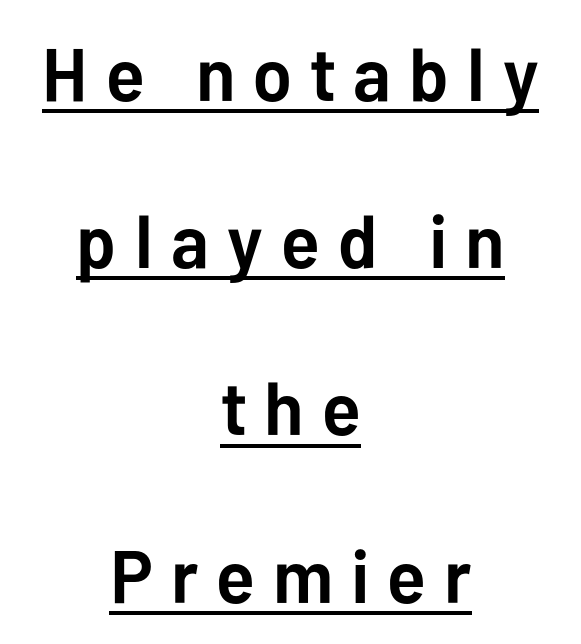
Teacher's note: observe the equal gaps on both sides — that is centered alignment. A rule runs beneath these lines of type. The face used here has the dense, thick strokes of a bold. Display-style spreading of the glyphs; the letterfit is very open.
